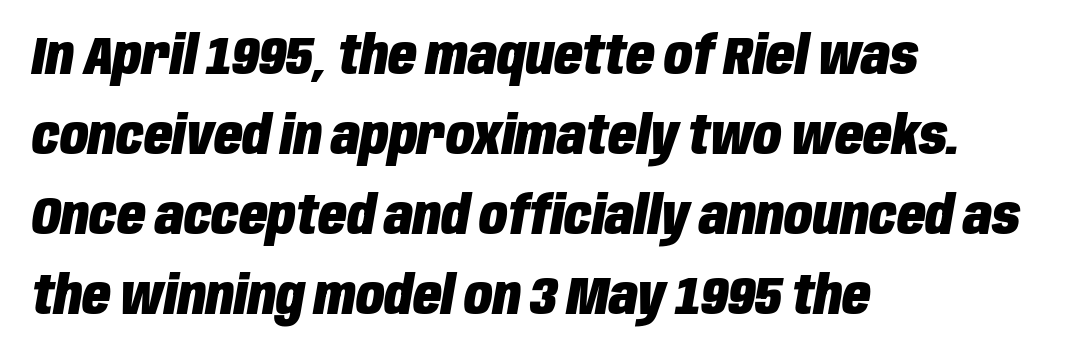
Q: Is the text bold? A: Yes.
Q: Is the text italic (slanted)? A: Yes, it leans right by about 10 degrees.
Q: Is the text underlined? A: No.
Q: How is the paragraph aligned? A: Left-aligned.
Q: Is the spacing between letters normal or unusually wide? A: Normal.
Q: Is the spacing between lines tight, normal or loose? A: Normal.
Q: Width (condensed, normal, or wide)? A: Condensed.
Q: Stroke contrast? A: Low.
Q: x-height? A: Large.
Q: Monospaced? A: No.
